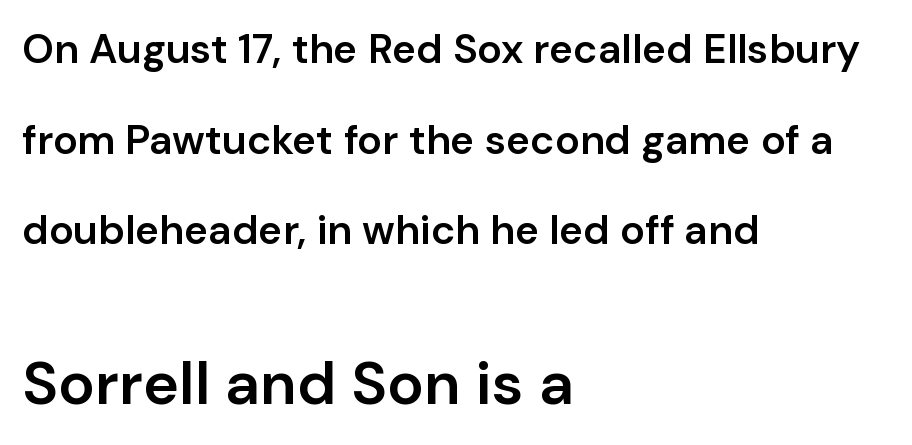
The image shows 61 px semibold sans-serif type, upright; set left-aligned, loose line spacing (2.21x), normal letter spacing, not underlined; the second (bottom) block is 1.49x larger; low stroke contrast and a medium x-height.
